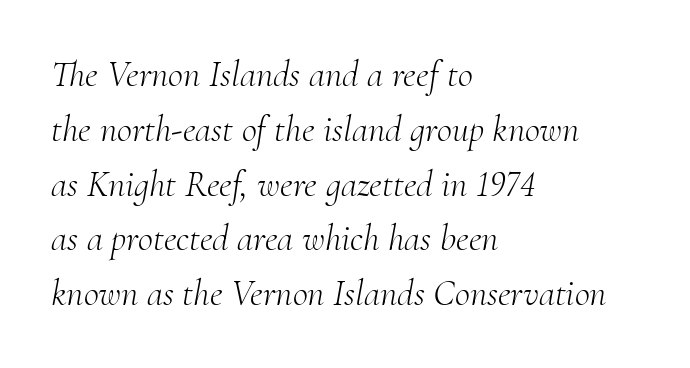
{"serif": "yes", "italic": "yes", "lean": "right", "slant_degrees": 10, "bold": "no", "weight": "light", "width": "normal", "stroke_contrast": "medium", "x_height": "small", "monospaced": "no", "underline": "no", "align": "left", "line_spacing": "normal", "line_spacing_ratio": 1.48, "letter_spacing": "normal", "letter_spacing_em": 0.0, "glyph_px": 37}
